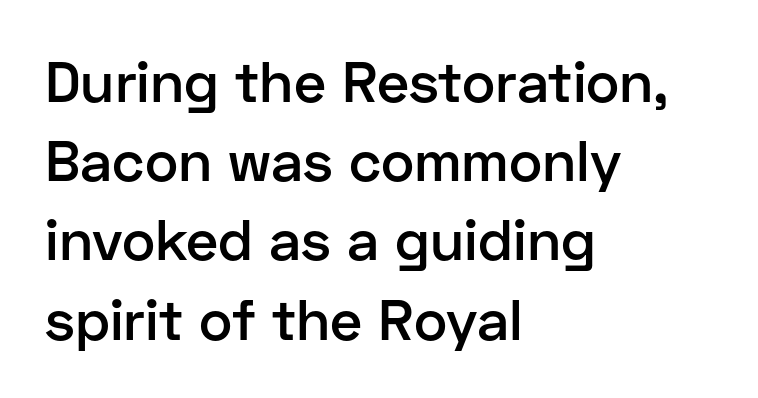
The image shows 57 px semibold sans-serif type, upright; set left-aligned, normal line spacing (1.39x), normal letter spacing, not underlined; low stroke contrast and a medium x-height.
